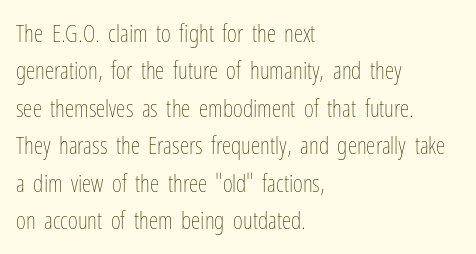
The image shows 24 px text type, upright; set left-aligned, normal line spacing (1.56x), normal letter spacing, not underlined.
